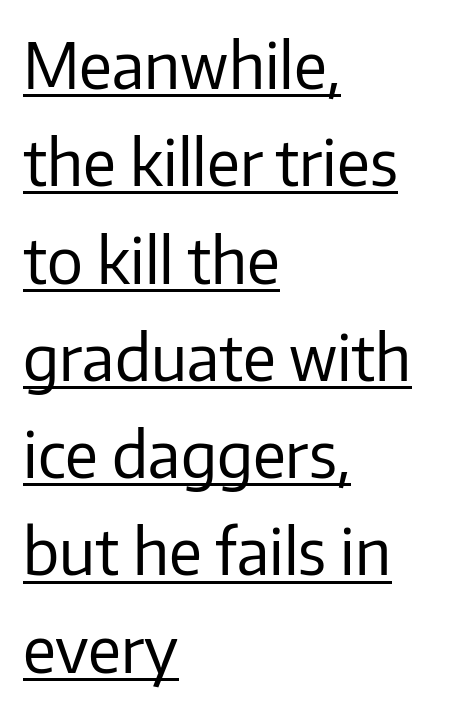
Layout note: lines flush left. Stems and bowls with no extra thickness — not bold. This sample uses plain, unmodified letter spacing. Underlined type.
